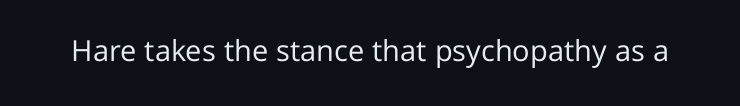
The image shows 29 px regular-weight sans-serif type, upright; set normal letter spacing, not underlined; low stroke contrast and a medium x-height.
